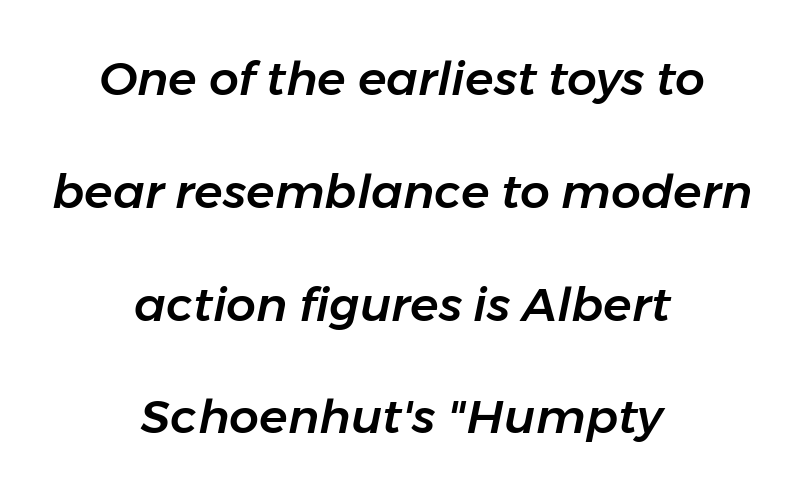
The image shows 47 px text type, italic (leaning right); set centered, loose line spacing (2.4x), normal letter spacing, not underlined; low stroke contrast and a medium x-height.
